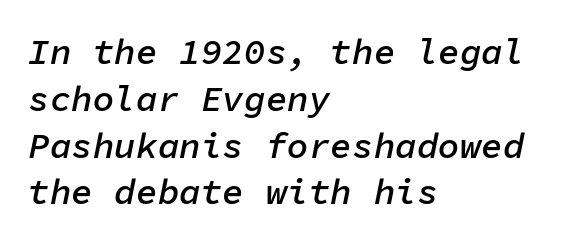
Q: Is the text bold? A: Semi-bold.
Q: Is the text italic (slanted)? A: Yes, it leans right by about 11 degrees.
Q: Is the text underlined? A: No.
Q: How is the paragraph aligned? A: Left-aligned.
Q: Is the spacing between letters normal or unusually wide? A: Normal.
Q: Is the spacing between lines tight, normal or loose? A: Normal.
Q: Width (condensed, normal, or wide)? A: Normal.
Q: Stroke contrast? A: Low.
Q: x-height? A: Medium.
Q: Monospaced? A: Yes.
